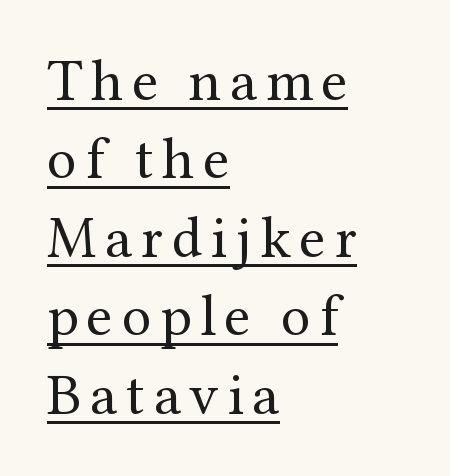
Q: Is the text bold? A: No.
Q: Is the text italic (slanted)? A: No, it is upright.
Q: Is the typeface a serif or a sans-serif typeface? A: Serif.
Q: Is the text underlined? A: Yes.
Q: How is the paragraph aligned? A: Left-aligned.
Q: Is the spacing between lines tight, normal or loose? A: Normal.
Q: Width (condensed, normal, or wide)? A: Normal.
Q: Stroke contrast? A: Medium.
Q: x-height? A: Medium.
Q: Monospaced? A: No.
